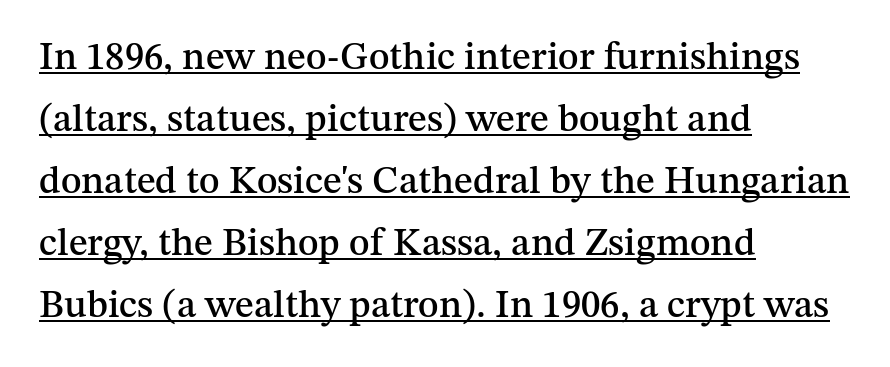
Students, observe the line beneath the letters — that is underlining. Between one letter and the next there's only the usual sliver of space. Character widths vary here, with narrow letters taking less room than wide ones. Letterform terminals end in serifs throughout the passage.
